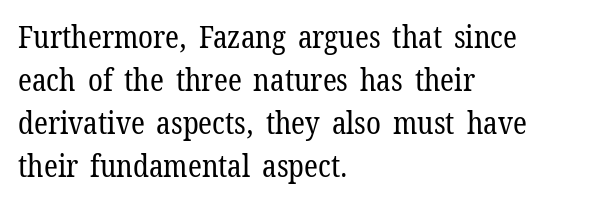
Q: Is the text bold? A: No.
Q: Is the text italic (slanted)? A: No, it is upright.
Q: Is the typeface a serif or a sans-serif typeface? A: Serif.
Q: Is the text underlined? A: No.
Q: How is the paragraph aligned? A: Left-aligned.
Q: Is the spacing between letters normal or unusually wide? A: Normal.
Q: Is the spacing between lines tight, normal or loose? A: Normal.
Q: Width (condensed, normal, or wide)? A: Normal.
Q: Stroke contrast? A: Low.
Q: x-height? A: Medium.
Q: Monospaced? A: No.
